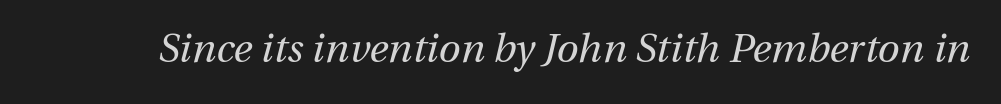
The line texture is even and compact thanks to regular tracking. Rule under the text: the space is simply empty. The face looks like a standard text weight, possibly lighter. Is this a fixed-width face? No — the glyphs have proportional, varying widths. Quick note: italic.
